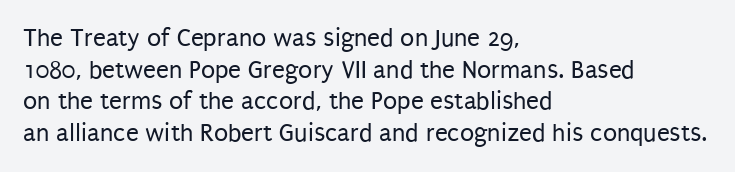
Nope, not italic — everything's standing straight. The font is comparable to plain body text, perhaps lighter. Inter-character spacing is left at the font's built-in metrics. The zone under the glyphs is completely vacant. These lines are set flush left with a ragged right edge.
